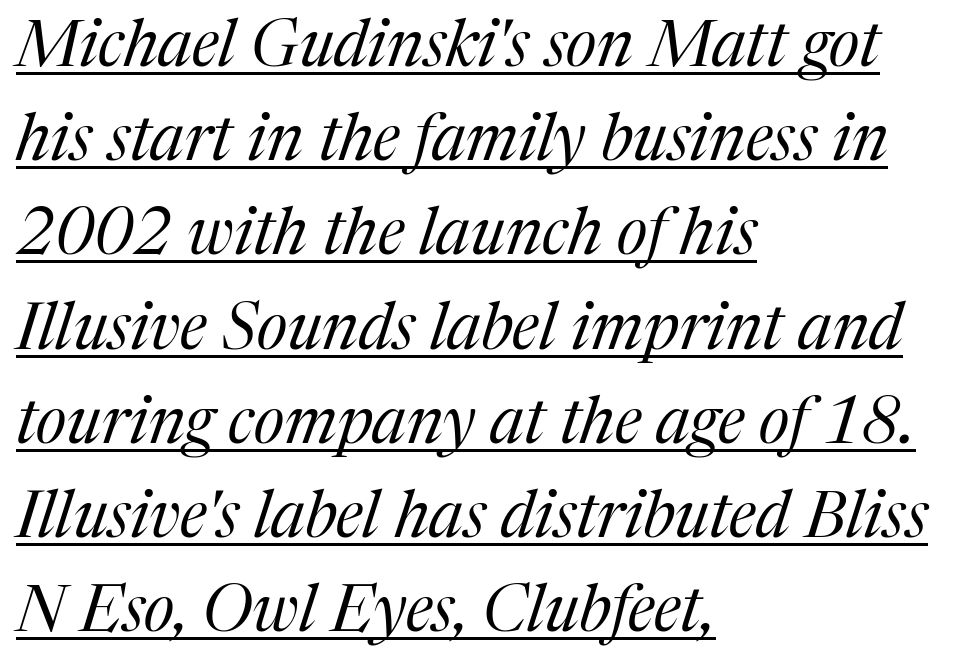
The image shows 65 px regular-weight serif type, italic (leaning right); set left-aligned, normal line spacing (1.45x), normal letter spacing, underlined; medium stroke contrast and a medium x-height.
